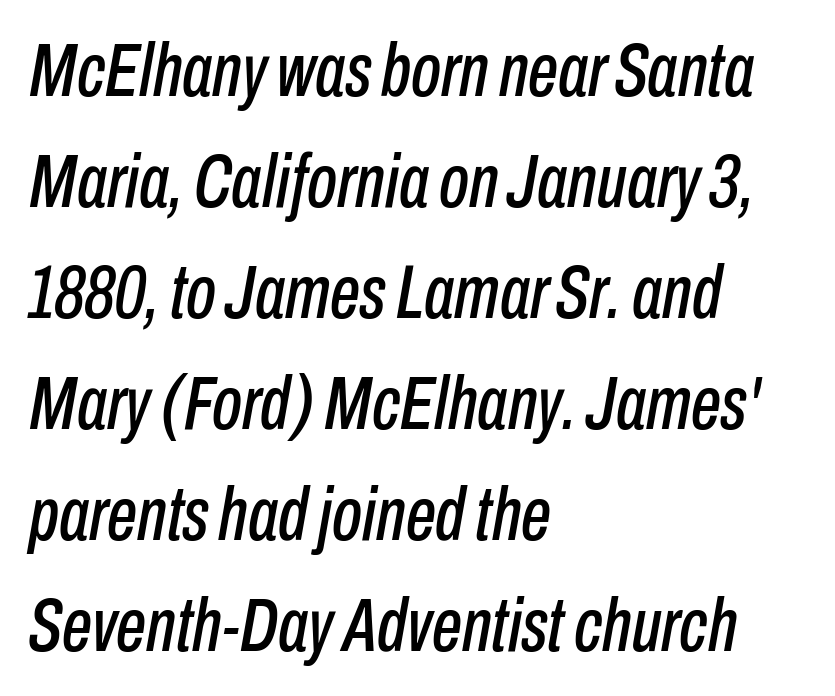
{"italic": "yes", "lean": "right", "slant_degrees": 10, "width": "condensed", "stroke_contrast": "low", "x_height": "medium", "monospaced": "no", "underline": "no", "align": "left", "line_spacing": "normal", "line_spacing_ratio": 1.46, "letter_spacing": "normal", "letter_spacing_em": 0.0, "glyph_px": 76}
